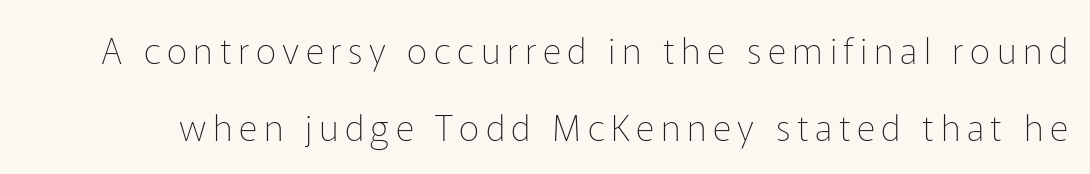
{"serif": "no", "italic": "no", "bold": "no", "weight": "thin", "width": "normal", "stroke_contrast": "low", "x_height": "medium", "monospaced": "no", "underline": "no", "line_spacing": "loose", "line_spacing_ratio": 2.13, "glyph_px": 36}
